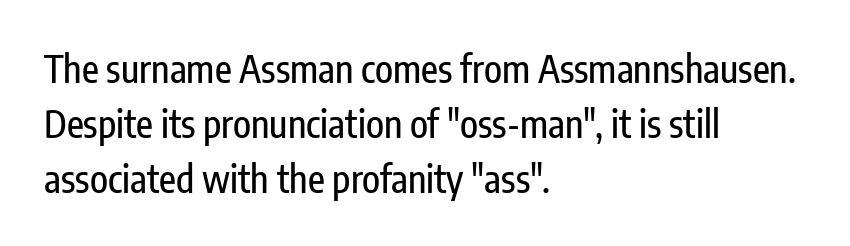
{"serif": "no", "italic": "no", "width": "condensed", "stroke_contrast": "low", "x_height": "medium", "monospaced": "no", "underline": "no", "align": "left", "line_spacing": "normal", "line_spacing_ratio": 1.48, "letter_spacing": "normal", "letter_spacing_em": 0.0, "glyph_px": 37}
